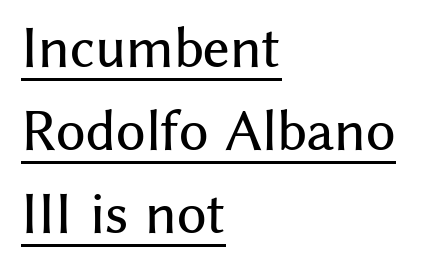
{"serif": "no", "italic": "no", "width": "normal", "stroke_contrast": "medium", "x_height": "medium", "monospaced": "no", "underline": "yes", "align": "left", "line_spacing": "normal", "line_spacing_ratio": 1.63, "letter_spacing": "normal", "letter_spacing_em": 0.0, "glyph_px": 51}
